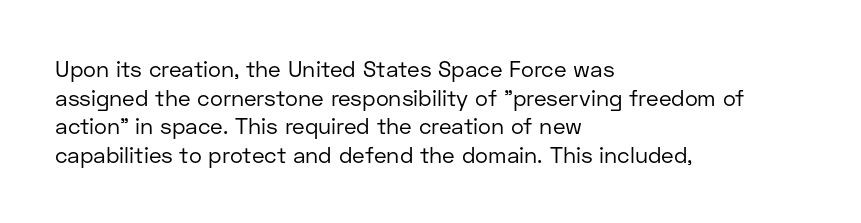
Check the space under the baseline: it is left empty. Characters follow at the spacing the type designer built in. These glyphs show unthickened strokes, regular width or finer. This is the regular roman posture of the typeface. A typesetter would call this leading conventional body-copy spacing. The compositor pushed each line to the left boundary.
